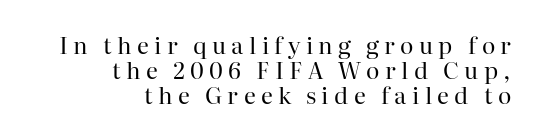
{"italic": "no", "bold": "no", "underline": "no", "align": "right", "line_spacing": "tight", "line_spacing_ratio": 1.08, "letter_spacing": "wide", "letter_spacing_em": 0.23, "glyph_px": 23}
